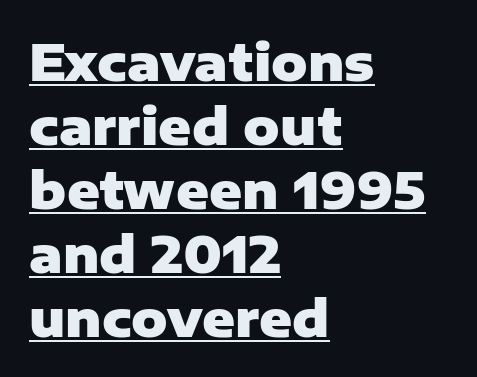
Q: Is the text bold? A: Yes.
Q: Is the text italic (slanted)? A: No, it is upright.
Q: Is the typeface a serif or a sans-serif typeface? A: Sans-serif.
Q: Is the text underlined? A: Yes.
Q: How is the paragraph aligned? A: Left-aligned.
Q: Is the spacing between letters normal or unusually wide? A: Normal.
Q: Is the spacing between lines tight, normal or loose? A: Normal.
Q: Width (condensed, normal, or wide)? A: Normal.
Q: Stroke contrast? A: Low.
Q: x-height? A: Medium.
Q: Monospaced? A: No.
